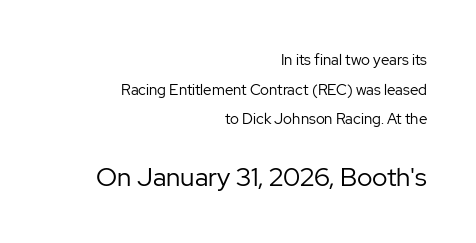
{"italic": "no", "bold": "no", "underline": "no", "align": "right", "line_spacing": "loose", "line_spacing_ratio": 1.98, "letter_spacing": "normal", "letter_spacing_em": 0.0, "larger_block": "second", "size_ratio": 1.73, "glyph_px": 26}
